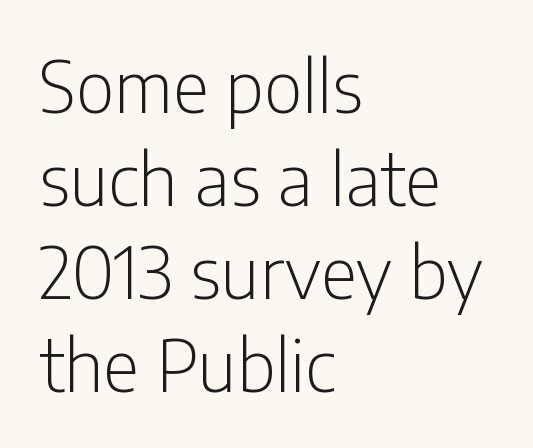
Q: Is the text bold? A: No.
Q: Is the text italic (slanted)? A: No, it is upright.
Q: Is the typeface a serif or a sans-serif typeface? A: Sans-serif.
Q: Is the text underlined? A: No.
Q: How is the paragraph aligned? A: Left-aligned.
Q: Is the spacing between letters normal or unusually wide? A: Normal.
Q: Is the spacing between lines tight, normal or loose? A: Normal.
Q: Width (condensed, normal, or wide)? A: Condensed.
Q: Stroke contrast? A: Low.
Q: x-height? A: Medium.
Q: Monospaced? A: No.
